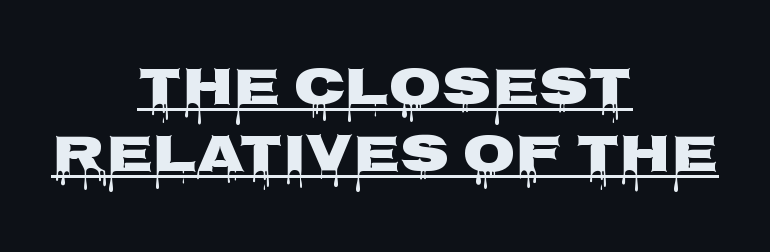
Q: Is the text italic (slanted)? A: No, it is upright.
Q: Is the typeface a serif or a sans-serif typeface? A: Sans-serif.
Q: Is the text underlined? A: Yes.
Q: How is the paragraph aligned? A: Centered.
Q: Is the spacing between letters normal or unusually wide? A: Normal.
Q: Width (condensed, normal, or wide)? A: Wide.
Q: Stroke contrast? A: Low.
Q: x-height? A: Large.
Q: Monospaced? A: No.
